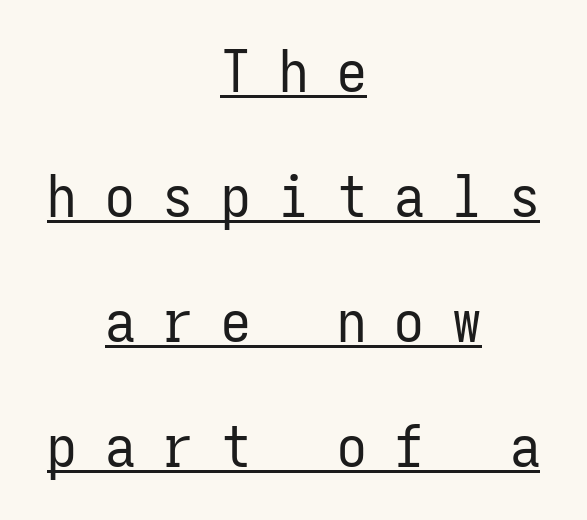
Q: Is the text bold? A: No.
Q: Is the text italic (slanted)? A: No, it is upright.
Q: Is the typeface a serif or a sans-serif typeface? A: Sans-serif.
Q: Is the text underlined? A: Yes.
Q: How is the paragraph aligned? A: Centered.
Q: Is the spacing between letters normal or unusually wide? A: Unusually wide.
Q: Is the spacing between lines tight, normal or loose? A: Loose.
Q: Width (condensed, normal, or wide)? A: Condensed.
Q: Stroke contrast? A: Low.
Q: x-height? A: Medium.
Q: Monospaced? A: Yes.
